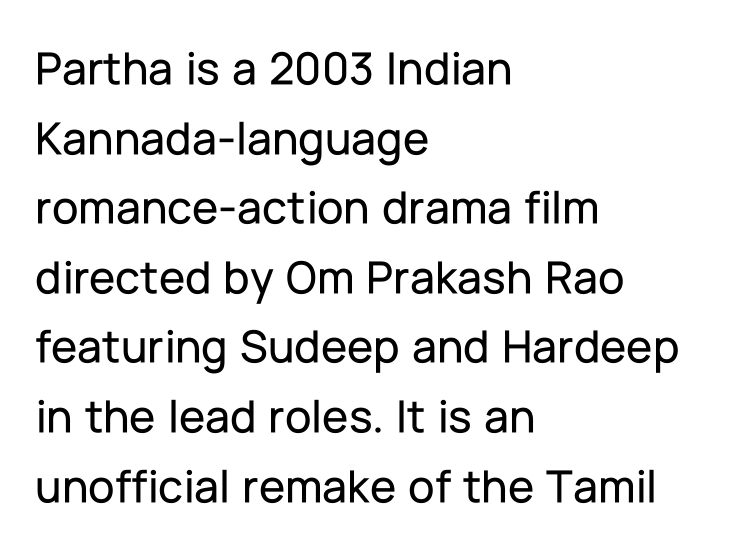
{"serif": "no", "italic": "no", "width": "normal", "stroke_contrast": "low", "x_height": "medium", "monospaced": "no", "underline": "no", "align": "left", "line_spacing": "normal", "line_spacing_ratio": 1.45, "letter_spacing": "normal", "letter_spacing_em": 0.0, "glyph_px": 48}
